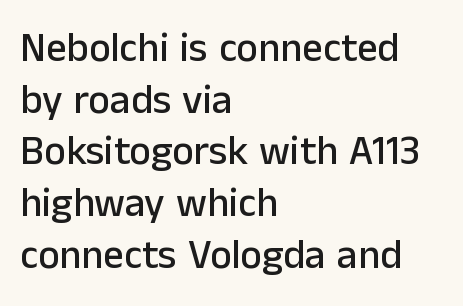
{"serif": "no", "italic": "no", "width": "normal", "stroke_contrast": "low", "x_height": "medium", "monospaced": "no", "underline": "no", "align": "left", "line_spacing": "normal", "line_spacing_ratio": 1.26, "letter_spacing": "normal", "letter_spacing_em": 0.0, "glyph_px": 41}
